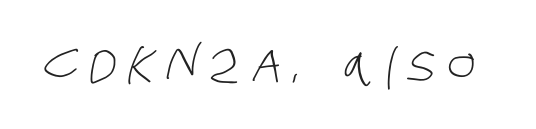
Q: Is the text bold? A: No.
Q: Is the typeface a serif or a sans-serif typeface? A: Sans-serif.
Q: Is the text underlined? A: No.
Q: Is the spacing between letters normal or unusually wide? A: Unusually wide.
Q: Width (condensed, normal, or wide)? A: Condensed.
Q: Stroke contrast? A: Low.
Q: x-height? A: Large.
Q: Monospaced? A: No.
